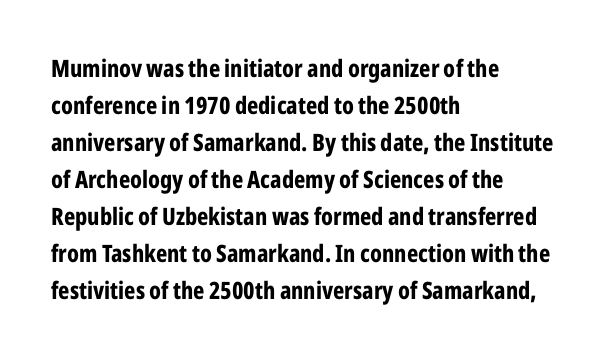
Q: Is the text bold? A: Yes.
Q: Is the text italic (slanted)? A: No, it is upright.
Q: Is the text underlined? A: No.
Q: How is the paragraph aligned? A: Left-aligned.
Q: Is the spacing between letters normal or unusually wide? A: Normal.
Q: Is the spacing between lines tight, normal or loose? A: Normal.
